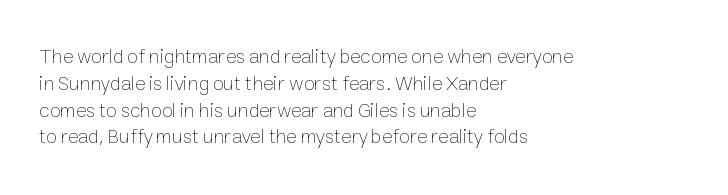
The image shows 20 px text type, upright; set left-aligned, normal line spacing (1.34x), normal letter spacing, not underlined.
